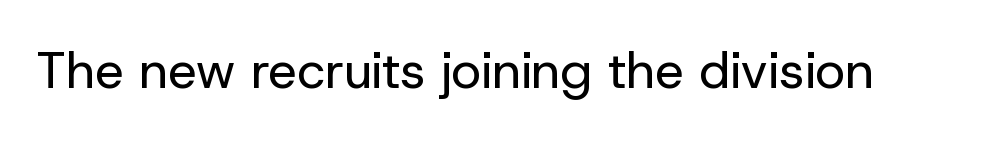
Compared with a typical body face, this is equally light or lighter still. Is the letter spacing exaggerated? No — it looks like the ordinary default. The font family rendered here belongs to the sans-serif group. Just letters on the line, the space beneath them empty. Vertical strokes here are truly vertical. You could not count columns in this text — the font is proportionally spaced.
